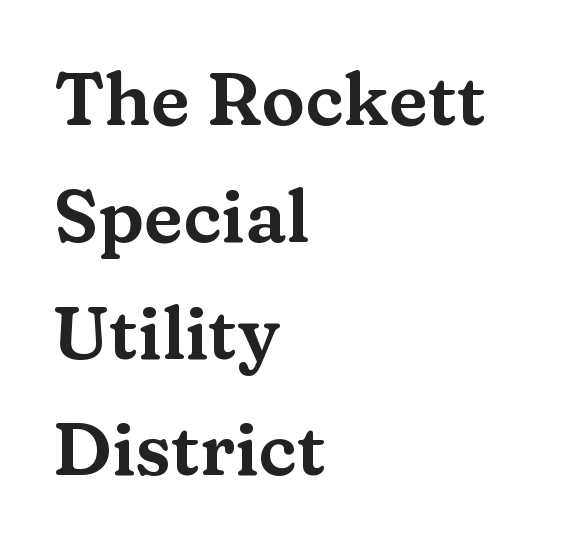
{"serif": "yes", "italic": "no", "width": "wide", "stroke_contrast": "medium", "x_height": "medium", "monospaced": "no", "underline": "no", "align": "left", "line_spacing": "normal", "line_spacing_ratio": 1.6, "letter_spacing": "normal", "letter_spacing_em": 0.0, "glyph_px": 73}
